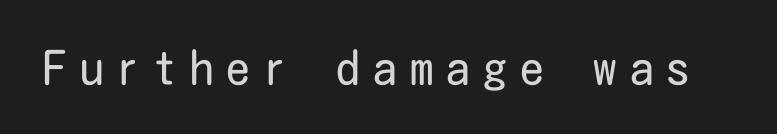
To sum up the face: it is a sans, with no serifs. Inter-character spacing is expanded well beyond the font's built-in metrics. The space directly below the letters is spotless. On a weight scale, this lands at 450 or below. The typography opts for an upright posture over an oblique one.
